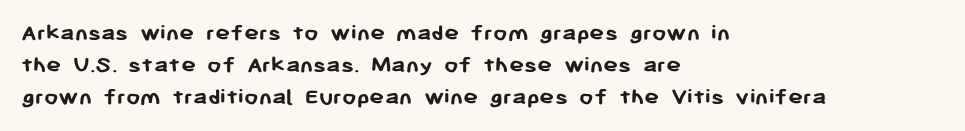
Q: Is the text bold? A: Yes.
Q: Is the text italic (slanted)? A: No, it is upright.
Q: Is the text underlined? A: No.
Q: How is the paragraph aligned? A: Left-aligned.
Q: Is the spacing between letters normal or unusually wide? A: Normal.
Q: Is the spacing between lines tight, normal or loose? A: Normal.
